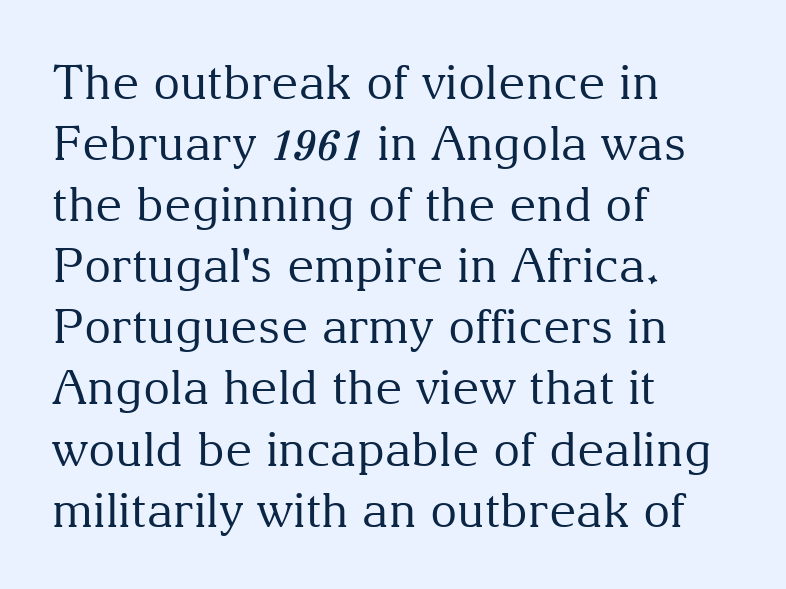
Q: Is the text bold? A: No.
Q: Is the text italic (slanted)? A: No, it is upright.
Q: Is the typeface a serif or a sans-serif typeface? A: Serif.
Q: Is the text underlined? A: No.
Q: How is the paragraph aligned? A: Left-aligned.
Q: Is the spacing between letters normal or unusually wide? A: Normal.
Q: Is the spacing between lines tight, normal or loose? A: Normal.
Q: Width (condensed, normal, or wide)? A: Normal.
Q: Stroke contrast? A: Medium.
Q: x-height? A: Medium.
Q: Monospaced? A: No.
